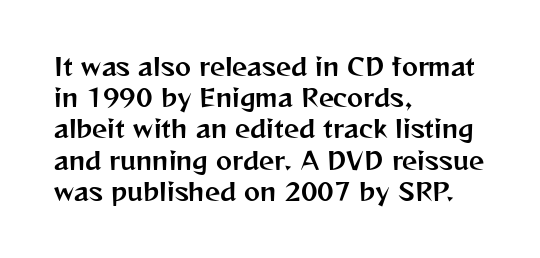
The image shows 24 px text type, upright; set left-aligned, normal line spacing (1.3x), normal letter spacing, not underlined.
